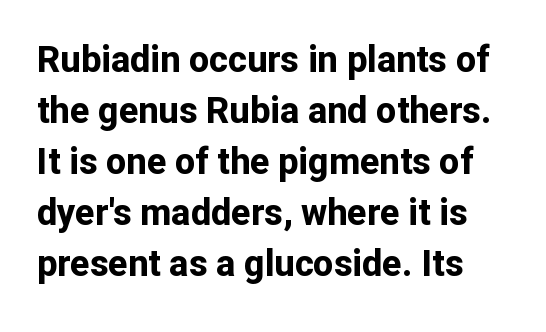
The image shows 36 px bold sans-serif type, upright; set normal line spacing (1.42x), normal letter spacing, not underlined; low stroke contrast and a medium x-height.
